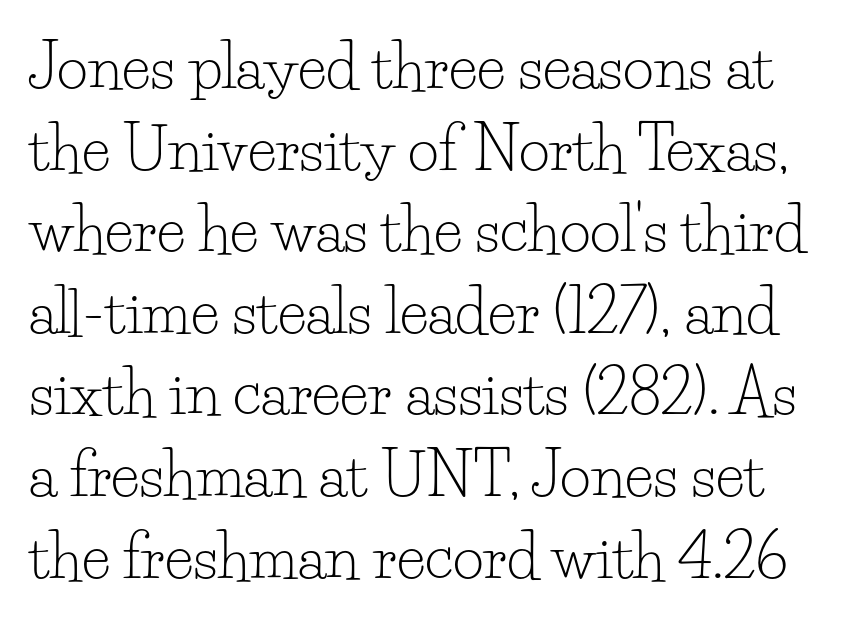
{"serif": "yes", "italic": "no", "bold": "no", "weight": "light", "width": "normal", "stroke_contrast": "low", "x_height": "small", "monospaced": "no", "underline": "no", "line_spacing": "normal", "line_spacing_ratio": 1.36, "letter_spacing": "normal", "letter_spacing_em": 0.0, "glyph_px": 60}
